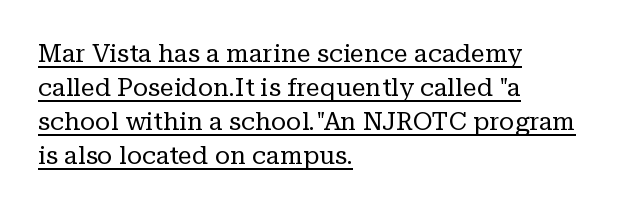
The image shows 25 px text type, upright; set left-aligned, normal line spacing (1.36x), normal letter spacing, underlined.
